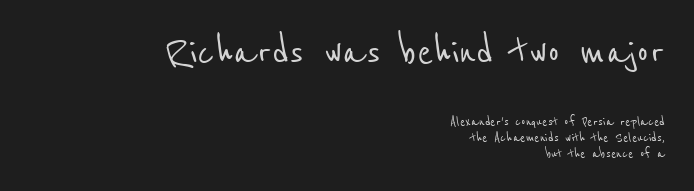
Q: Is the typeface a serif or a sans-serif typeface? A: Sans-serif.
Q: Is the text underlined? A: No.
Q: How is the paragraph aligned? A: Right-aligned.
Q: Is the spacing between letters normal or unusually wide? A: Normal.
Q: Is the spacing between lines tight, normal or loose? A: Tight.
Q: Which block of text is set in a larger size, the first (top) or the second (bottom)? A: The first (top) one.
Q: Width (condensed, normal, or wide)? A: Condensed.
Q: Stroke contrast? A: Low.
Q: x-height? A: Medium.
Q: Monospaced? A: No.
